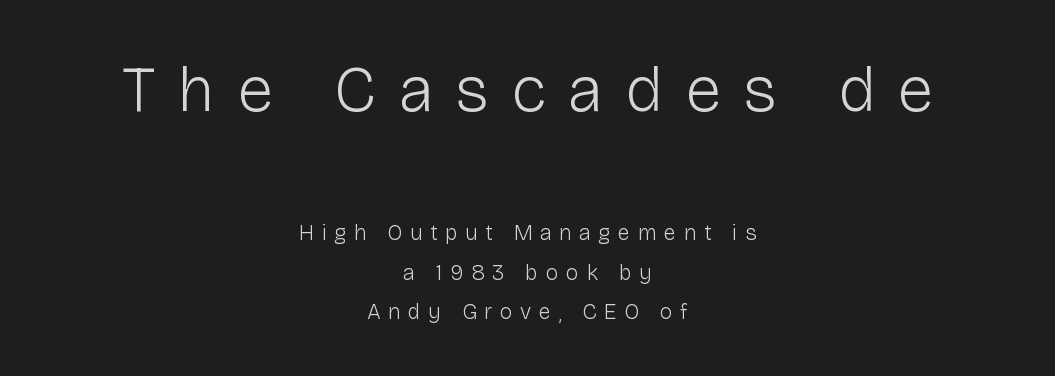
The passage shown has open, widely tracked lettering throughout. Bare-footed words on every line. This is roman type, the default non-slanted kind. These glyphs show unthickened strokes, regular width or finer.
